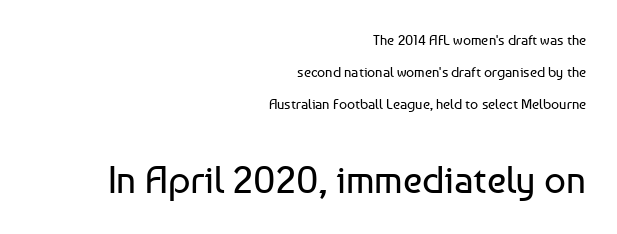
Does extra space separate the letters? No, they use regular spacing. Check where the strokes stop: nothing finishes them off — pure sans. The letters stand upright; this is a roman face. Is there much room between lines? Yes — plenty of vertical air separates them.
